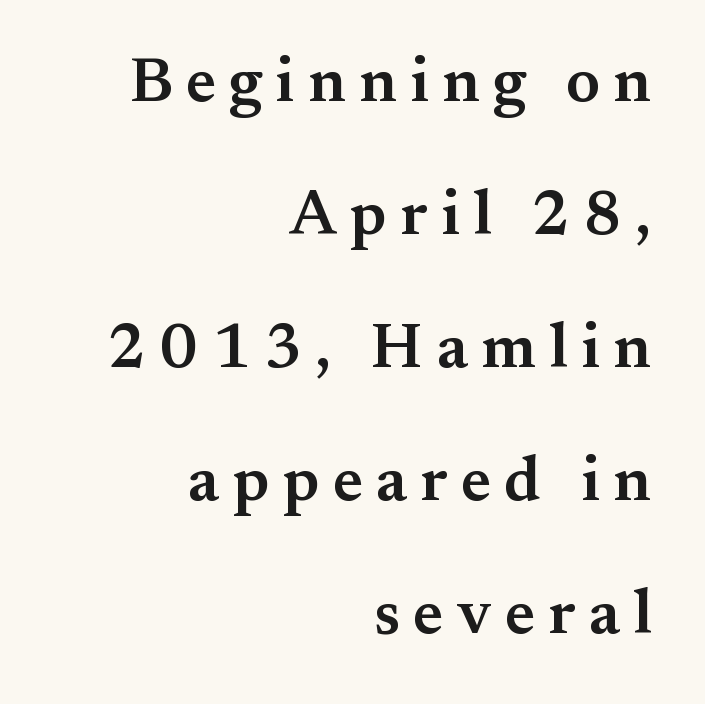
Q: Is the text bold? A: Semi-bold.
Q: Is the text italic (slanted)? A: No, it is upright.
Q: Is the typeface a serif or a sans-serif typeface? A: Serif.
Q: Is the text underlined? A: No.
Q: How is the paragraph aligned? A: Right-aligned.
Q: Is the spacing between letters normal or unusually wide? A: Unusually wide.
Q: Is the spacing between lines tight, normal or loose? A: Loose.
Q: Width (condensed, normal, or wide)? A: Normal.
Q: Stroke contrast? A: Medium.
Q: x-height? A: Small.
Q: Monospaced? A: No.
